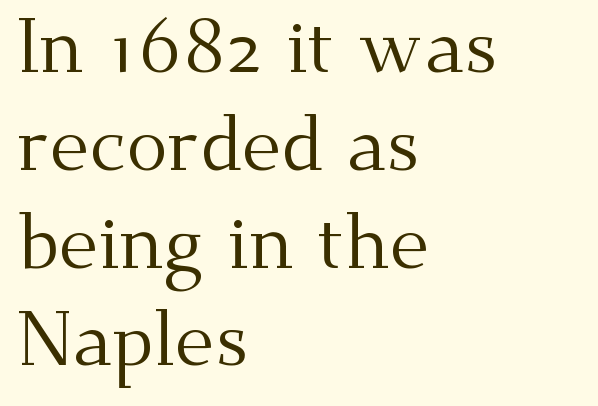
{"serif": "yes", "italic": "no", "bold": "no", "weight": "regular", "width": "normal", "stroke_contrast": "medium", "x_height": "small", "monospaced": "no", "underline": "no", "align": "left", "line_spacing": "normal", "line_spacing_ratio": 1.27, "letter_spacing": "normal", "letter_spacing_em": 0.0, "glyph_px": 77}
